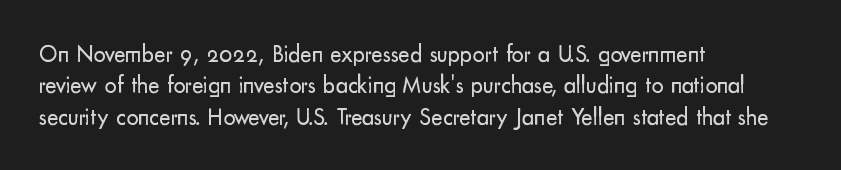
What stands out about the letter spacing? Nothing — it is the standard amount. Unmarked baselines from the first word to the last. The rendering anchors every line to the left-hand side. Regarding leading, the lines here are spaced in the standard way. Compared with a typical body face, this is equally light or lighter still. In terms of posture, this sample is upright.
